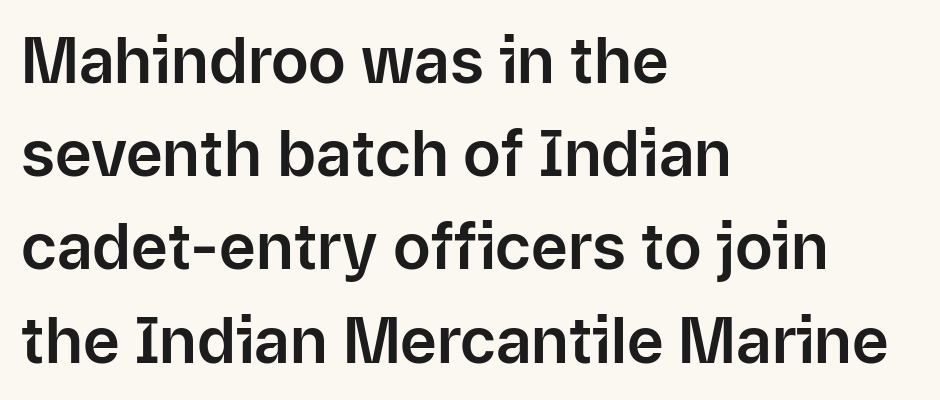
Q: Is the text italic (slanted)? A: No, it is upright.
Q: Is the typeface a serif or a sans-serif typeface? A: Sans-serif.
Q: Is the text underlined? A: No.
Q: How is the paragraph aligned? A: Left-aligned.
Q: Is the spacing between letters normal or unusually wide? A: Normal.
Q: Is the spacing between lines tight, normal or loose? A: Normal.
Q: Width (condensed, normal, or wide)? A: Normal.
Q: Stroke contrast? A: Low.
Q: x-height? A: Medium.
Q: Monospaced? A: No.
